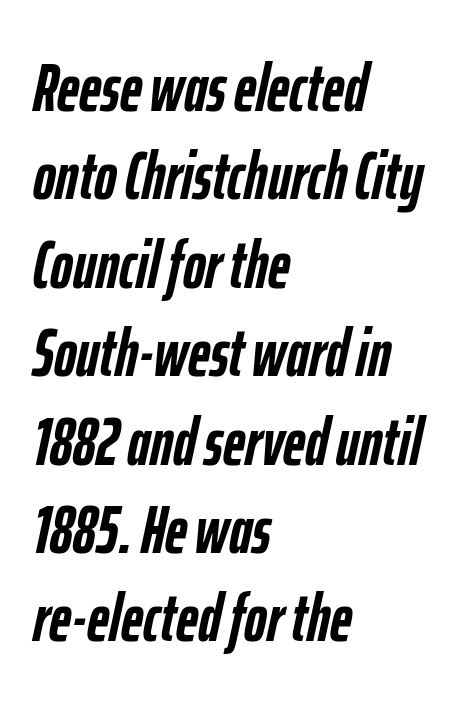
The image shows 68 px semibold, condensed type, italic (leaning right); set left-aligned, normal line spacing (1.3x), normal letter spacing, not underlined; low stroke contrast and a medium x-height.
